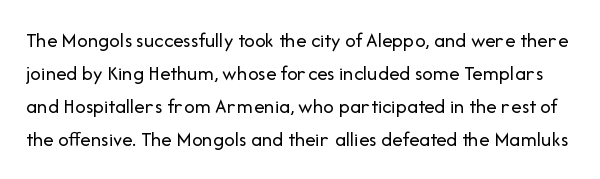
Q: Is the text bold? A: No.
Q: Is the text italic (slanted)? A: No, it is upright.
Q: Is the text underlined? A: No.
Q: Is the spacing between letters normal or unusually wide? A: Normal.
Q: Is the spacing between lines tight, normal or loose? A: Normal.
